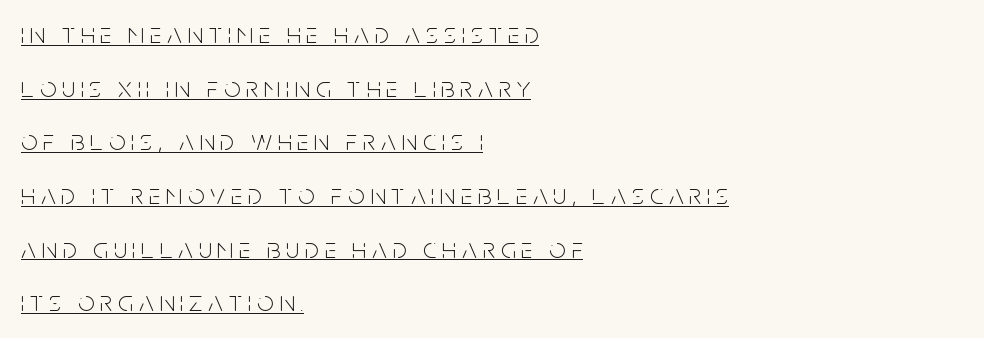
Q: Is the text bold? A: No.
Q: Is the text italic (slanted)? A: No, it is upright.
Q: Is the typeface a serif or a sans-serif typeface? A: Sans-serif.
Q: Is the text underlined? A: Yes.
Q: How is the paragraph aligned? A: Left-aligned.
Q: Is the spacing between letters normal or unusually wide? A: Unusually wide.
Q: Width (condensed, normal, or wide)? A: Condensed.
Q: Stroke contrast? A: Low.
Q: x-height? A: Large.
Q: Monospaced? A: No.
